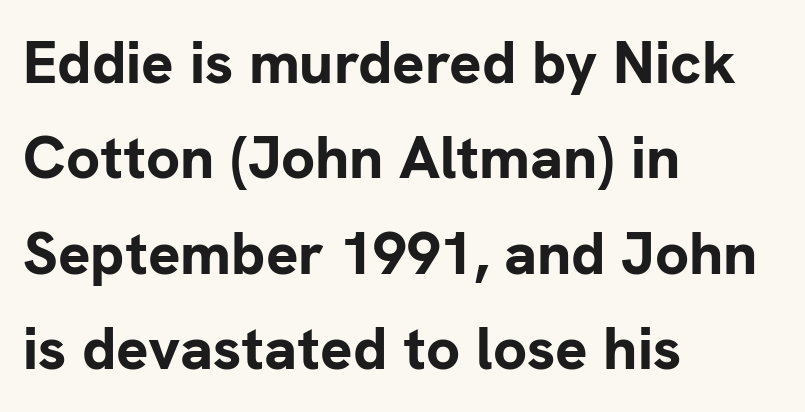
Q: Is the text bold? A: Yes.
Q: Is the text italic (slanted)? A: No, it is upright.
Q: Is the typeface a serif or a sans-serif typeface? A: Sans-serif.
Q: Is the text underlined? A: No.
Q: How is the paragraph aligned? A: Left-aligned.
Q: Is the spacing between letters normal or unusually wide? A: Normal.
Q: Is the spacing between lines tight, normal or loose? A: Normal.
Q: Width (condensed, normal, or wide)? A: Normal.
Q: Stroke contrast? A: Low.
Q: x-height? A: Medium.
Q: Monospaced? A: No.
